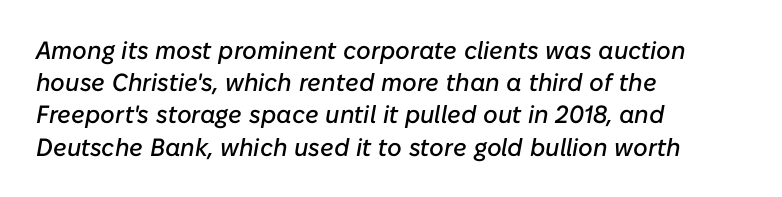
Horizontal bands of white between lines are of average thickness. These lines are set flush left with a ragged right edge. It's the slanting kind of type. Only glyphs here, with clear space below each row. The tracking reads as untouched default to a designer's eye.
